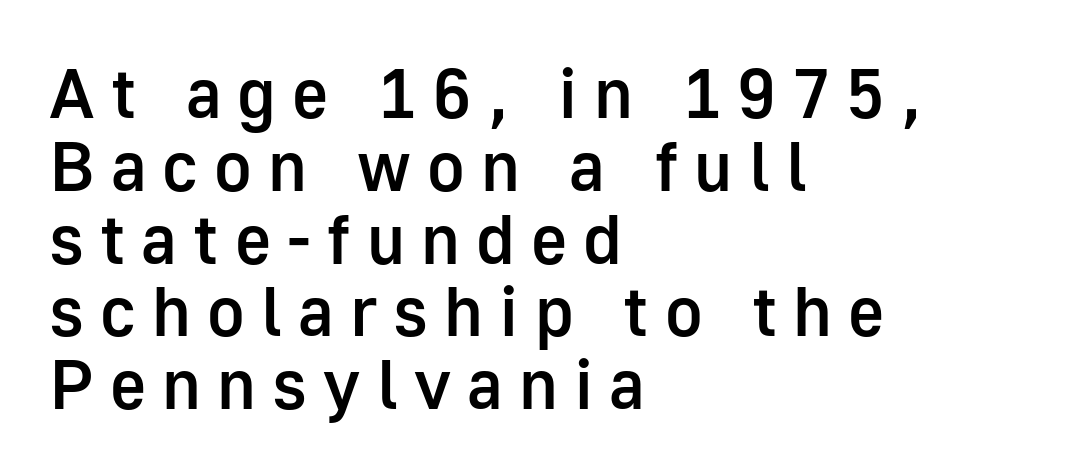
Q: Is the text bold? A: Semi-bold.
Q: Is the text italic (slanted)? A: No, it is upright.
Q: Is the typeface a serif or a sans-serif typeface? A: Sans-serif.
Q: Is the text underlined? A: No.
Q: How is the paragraph aligned? A: Left-aligned.
Q: Is the spacing between letters normal or unusually wide? A: Unusually wide.
Q: Is the spacing between lines tight, normal or loose? A: Tight.
Q: Width (condensed, normal, or wide)? A: Normal.
Q: Stroke contrast? A: Low.
Q: x-height? A: Medium.
Q: Monospaced? A: No.
